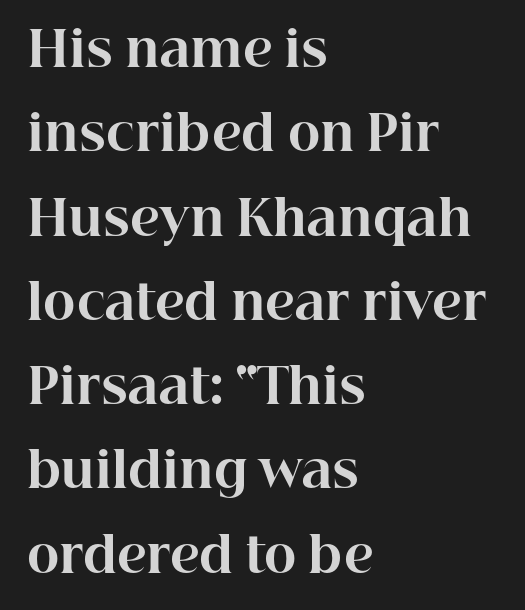
{"serif": "yes", "italic": "no", "bold": "yes", "weight": "bold", "width": "normal", "stroke_contrast": "high", "x_height": "medium", "monospaced": "no", "underline": "no", "align": "left", "line_spacing_ratio": 1.72, "letter_spacing": "normal", "letter_spacing_em": 0.0, "glyph_px": 49}
